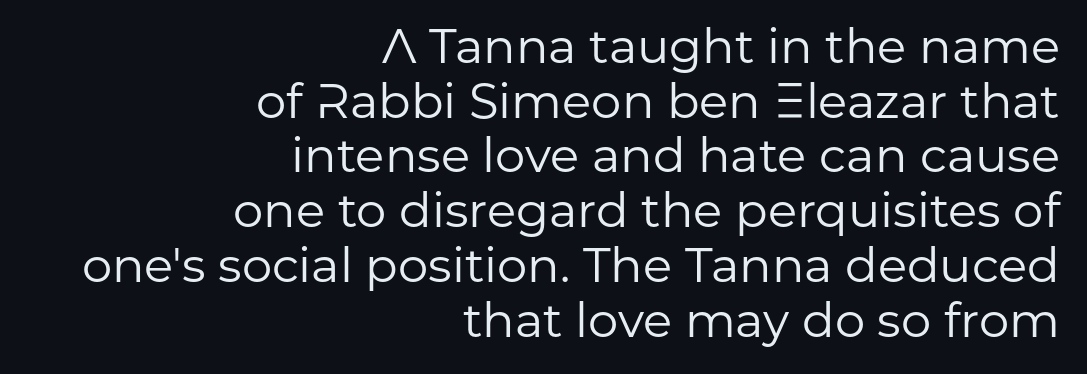
The image shows 48 px regular-weight sans-serif type, upright; set right-aligned, tight line spacing (1.14x), normal letter spacing, not underlined; low stroke contrast and a medium x-height.
